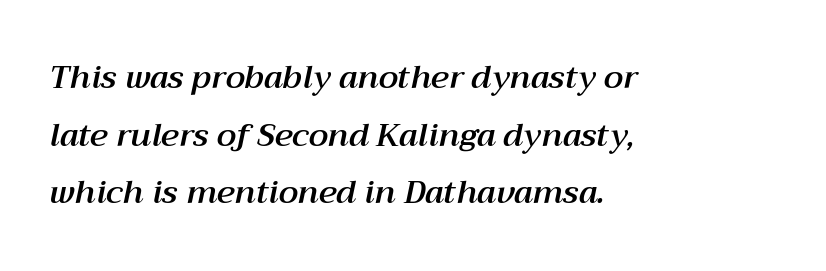
{"italic": "yes", "lean": "right", "slant_degrees": 12, "width": "normal", "stroke_contrast": "medium", "x_height": "medium", "monospaced": "no", "underline": "no", "align": "left", "line_spacing_ratio": 1.8, "letter_spacing": "normal", "letter_spacing_em": 0.0, "glyph_px": 32}
